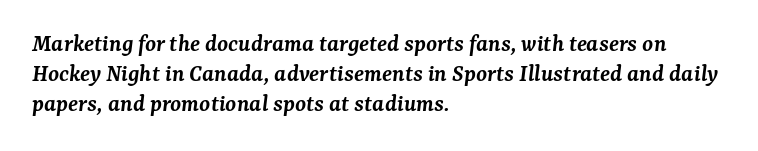
{"italic": "yes", "lean": "right", "slant_degrees": 7, "bold": "semi", "underline": "no", "align": "left", "line_spacing_ratio": 1.21, "letter_spacing": "normal", "letter_spacing_em": 0.0, "glyph_px": 25}
